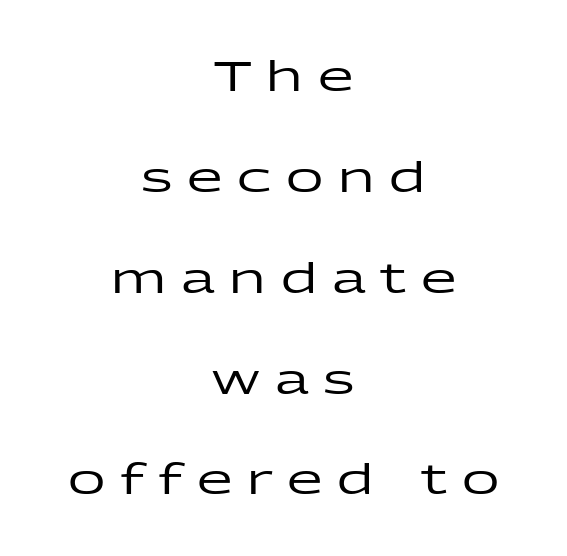
Q: Is the text italic (slanted)? A: No, it is upright.
Q: Is the typeface a serif or a sans-serif typeface? A: Sans-serif.
Q: Is the text underlined? A: No.
Q: How is the paragraph aligned? A: Centered.
Q: Is the spacing between letters normal or unusually wide? A: Unusually wide.
Q: Is the spacing between lines tight, normal or loose? A: Loose.
Q: Width (condensed, normal, or wide)? A: Wide.
Q: Stroke contrast? A: Low.
Q: x-height? A: Medium.
Q: Monospaced? A: No.
